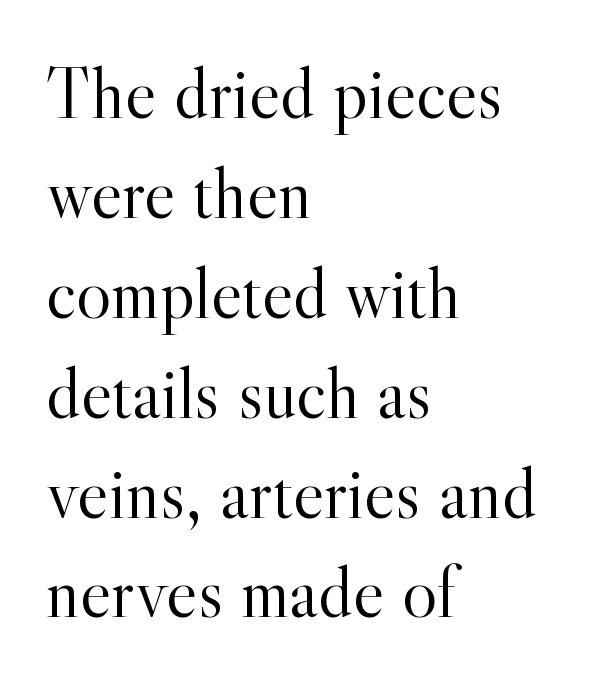
The image shows 74 px light serif type, upright; set left-aligned, normal line spacing (1.35x), normal letter spacing, not underlined; a small x-height.
